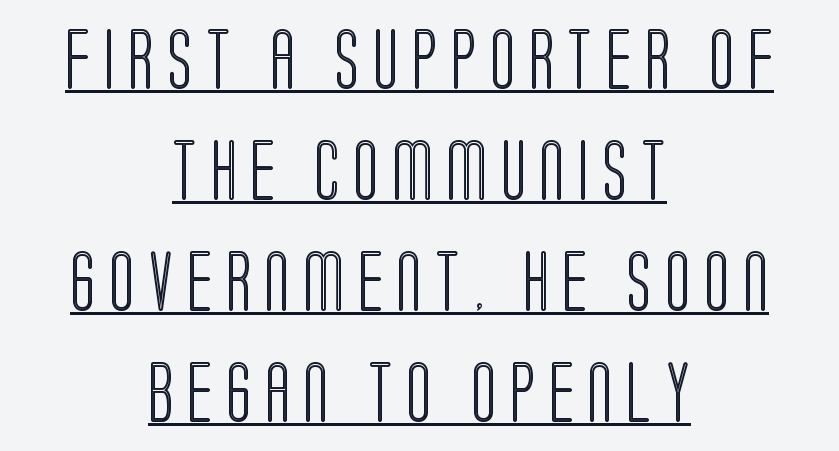
{"italic": "no", "width": "condensed", "x_height": "large", "monospaced": "no", "underline": "yes", "align": "center", "line_spacing_ratio": 1.85, "letter_spacing": "wide", "letter_spacing_em": 0.22, "glyph_px": 60}
